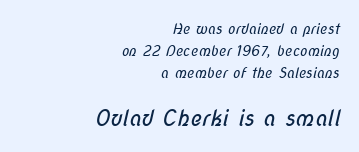
{"bold": "no", "underline": "no", "align": "right", "line_spacing": "normal", "line_spacing_ratio": 1.57, "letter_spacing": "normal", "letter_spacing_em": 0.0, "larger_block": "second", "size_ratio": 1.57, "glyph_px": 22}
